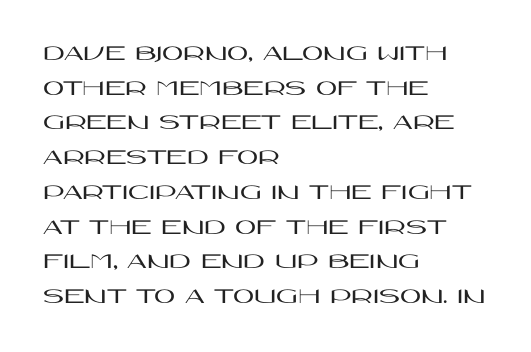
Q: Is the text italic (slanted)? A: No, it is upright.
Q: Is the text underlined? A: No.
Q: How is the paragraph aligned? A: Left-aligned.
Q: Is the spacing between letters normal or unusually wide? A: Normal.
Q: Is the spacing between lines tight, normal or loose? A: Normal.
